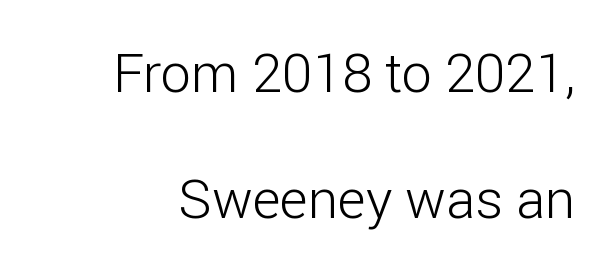
Q: Is the text bold? A: No.
Q: Is the text italic (slanted)? A: No, it is upright.
Q: Is the typeface a serif or a sans-serif typeface? A: Sans-serif.
Q: Is the text underlined? A: No.
Q: Is the spacing between letters normal or unusually wide? A: Normal.
Q: Is the spacing between lines tight, normal or loose? A: Loose.
Q: Width (condensed, normal, or wide)? A: Normal.
Q: Stroke contrast? A: Low.
Q: x-height? A: Medium.
Q: Monospaced? A: No.
